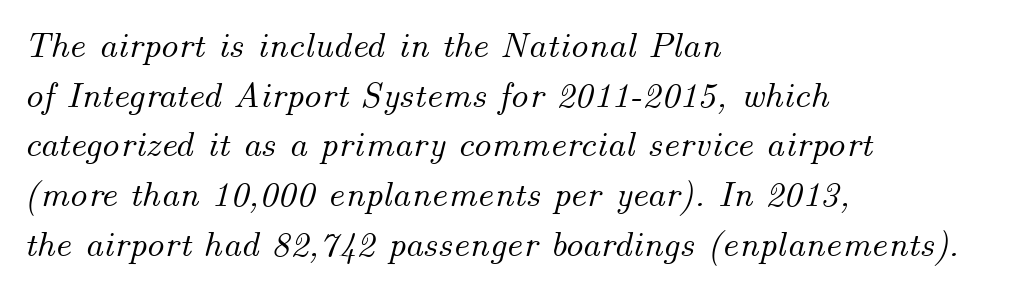
These lines are rendered in a variable-pitch font. Rule under the text: the space is simply empty. Line starts are locked; line ends wander. The whole block is typeset with a tilt. Successive baselines arrive at the customary interval. The line texture is even and compact thanks to regular tracking.
